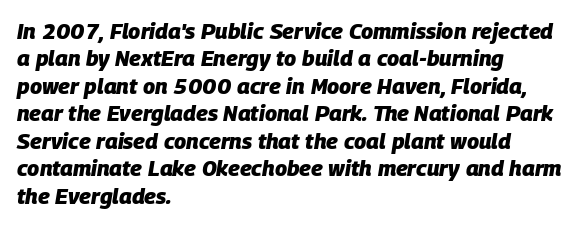
{"italic": "yes", "lean": "right", "slant_degrees": 9, "bold": "yes", "underline": "no", "align": "left", "line_spacing": "normal", "line_spacing_ratio": 1.25, "letter_spacing": "normal", "letter_spacing_em": 0.0, "glyph_px": 22}
